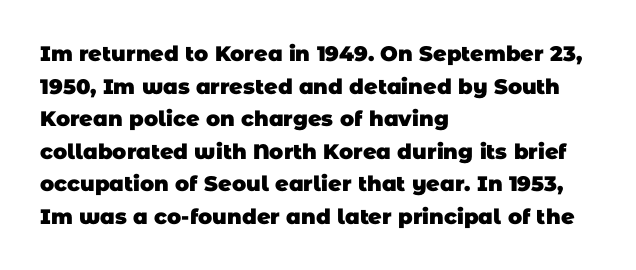
{"bold": "yes", "underline": "no", "align": "left", "line_spacing": "normal", "line_spacing_ratio": 1.55, "letter_spacing": "normal", "letter_spacing_em": 0.0, "glyph_px": 21}
